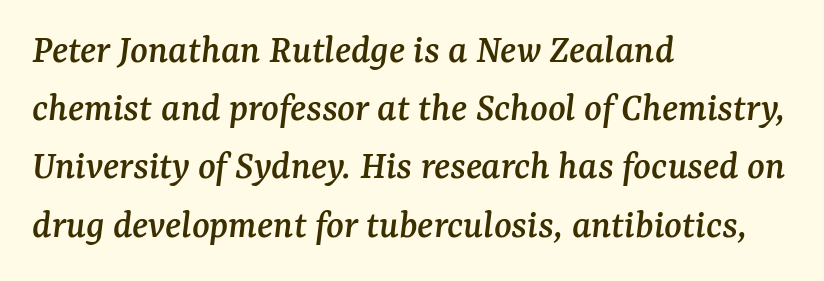
{"serif": "yes", "italic": "yes", "lean": "right", "slant_degrees": 7, "width": "normal", "stroke_contrast": "medium", "x_height": "medium", "monospaced": "no", "underline": "no", "align": "left", "line_spacing": "normal", "line_spacing_ratio": 1.42, "letter_spacing": "normal", "letter_spacing_em": 0.0, "glyph_px": 41}
